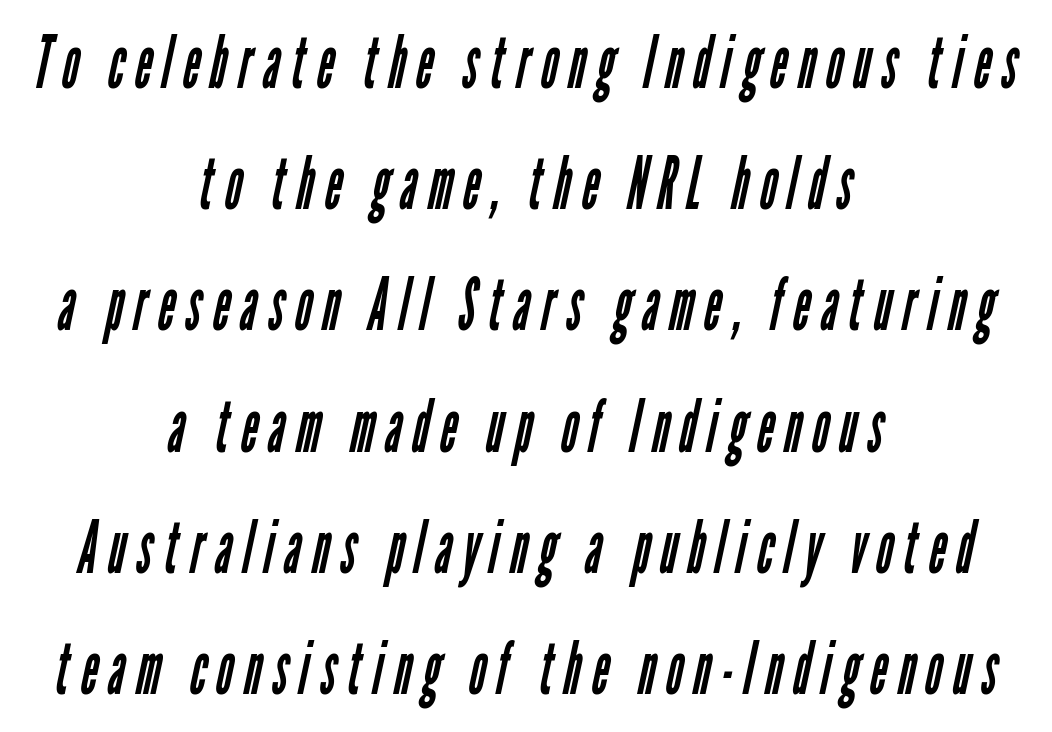
{"serif": "no", "bold": "no", "weight": "regular", "width": "condensed", "stroke_contrast": "low", "x_height": "medium", "monospaced": "no", "underline": "no", "align": "center", "line_spacing": "normal", "line_spacing_ratio": 1.66, "glyph_px": 73}
